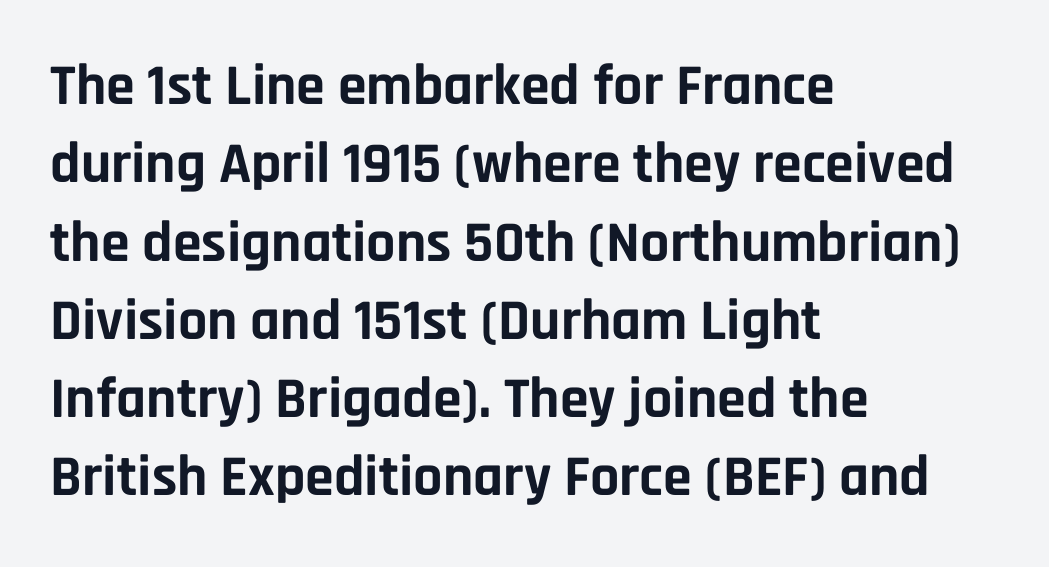
{"serif": "no", "italic": "no", "bold": "yes", "weight": "bold", "width": "normal", "stroke_contrast": "low", "x_height": "large", "monospaced": "no", "underline": "no", "align": "left", "line_spacing": "normal", "line_spacing_ratio": 1.35, "letter_spacing": "normal", "letter_spacing_em": 0.0, "glyph_px": 58}
